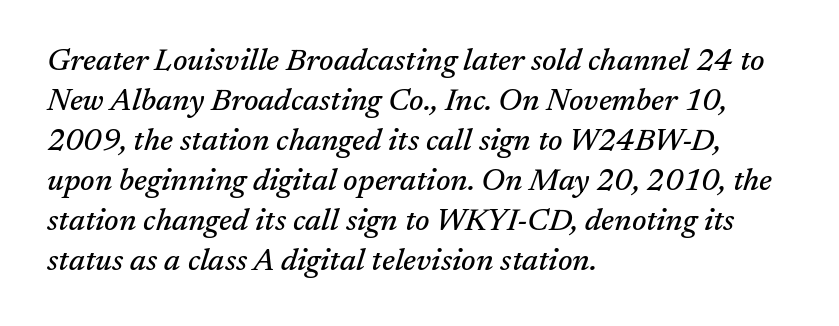
Glance below the letters and you will spot only blank space. The whole block is typeset with a tilt. The rows are spaced the way most documents space them. Looks like regular typesetting: each glyph gets only the width it needs. The letterforms sit shoulder to shoulder at normal distance.
